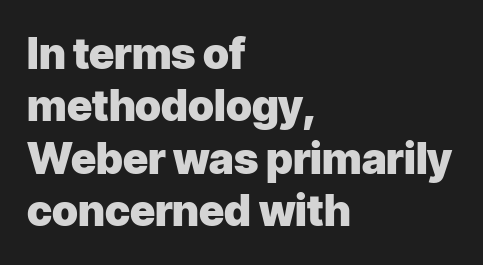
A bare baseline throughout the passage. Here the designer chose a conventional face with non-uniform glyph widths. In terms of posture, this sample is upright. The text was rendered using a sans face with plain stroke endings. As a designer I'd log this as weight 700, bold. Characters follow at the spacing the type designer built in.
